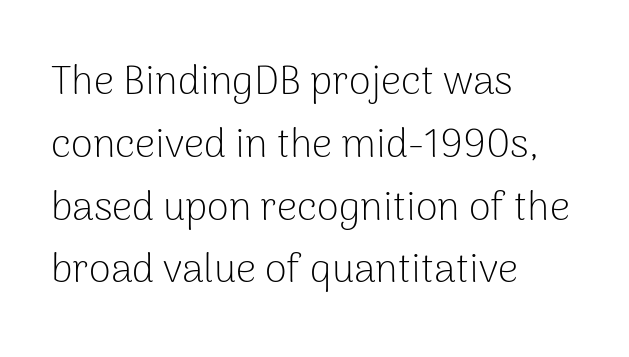
{"serif": "no", "italic": "no", "bold": "no", "weight": "light", "width": "normal", "stroke_contrast": "low", "x_height": "medium", "monospaced": "no", "underline": "no", "align": "left", "line_spacing": "normal", "line_spacing_ratio": 1.57, "letter_spacing": "normal", "letter_spacing_em": 0.0, "glyph_px": 40}
